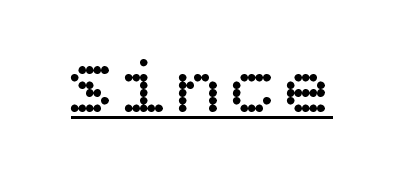
{"italic": "no", "bold": "no", "weight": "regular", "width": "normal", "stroke_contrast": "low", "x_height": "large", "underline": "yes", "glyph_px": 76}
